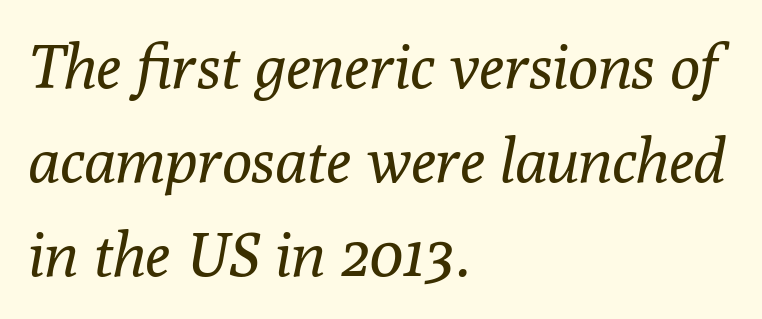
{"serif": "yes", "italic": "yes", "lean": "right", "slant_degrees": 10, "bold": "no", "weight": "regular", "width": "normal", "stroke_contrast": "low", "x_height": "medium", "monospaced": "no", "underline": "no", "align": "left", "line_spacing": "normal", "line_spacing_ratio": 1.52, "letter_spacing": "normal", "letter_spacing_em": 0.0, "glyph_px": 62}
